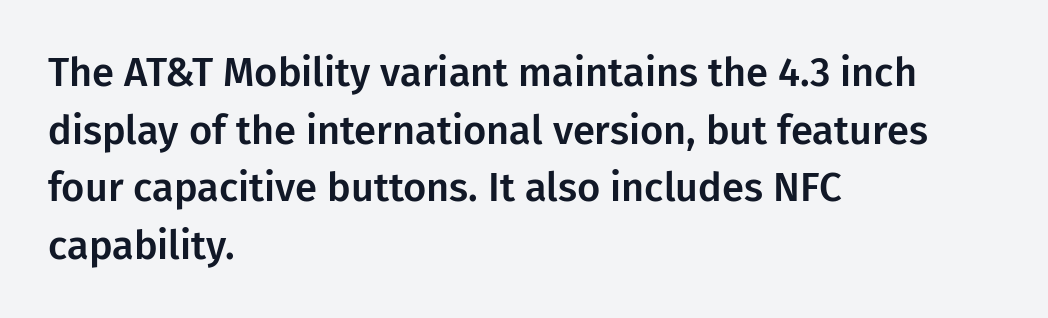
{"serif": "no", "italic": "no", "width": "normal", "stroke_contrast": "low", "x_height": "medium", "monospaced": "no", "underline": "no", "align": "left", "line_spacing": "normal", "line_spacing_ratio": 1.44, "letter_spacing": "normal", "letter_spacing_em": 0.0, "glyph_px": 40}
